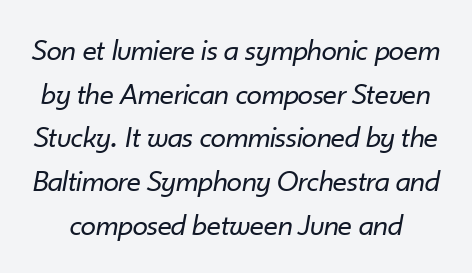
Just letters on the line, the space beneath them empty. The weight tops out at a normal text grade. This sample has the flowing, uneven cadence of proportional lettering. Spacing between characters is what you'd get straight out of the box. The lettering tilts uniformly, giving the passage an italic look. Successive baselines arrive at the customary interval.
